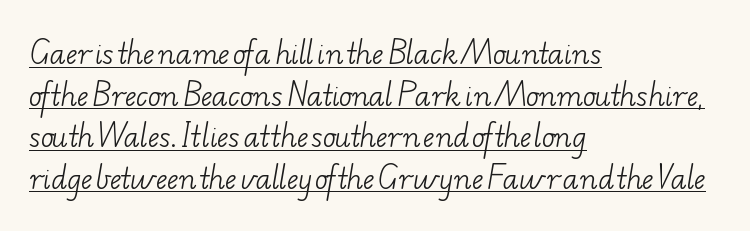
Q: Is the text bold? A: No.
Q: Is the text underlined? A: Yes.
Q: How is the paragraph aligned? A: Left-aligned.
Q: Is the spacing between letters normal or unusually wide? A: Normal.
Q: Is the spacing between lines tight, normal or loose? A: Normal.
